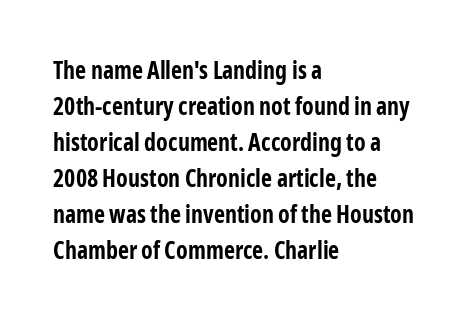
{"italic": "no", "bold": "yes", "underline": "no", "align": "left", "line_spacing": "normal", "line_spacing_ratio": 1.5, "letter_spacing": "normal", "letter_spacing_em": 0.0, "glyph_px": 24}
